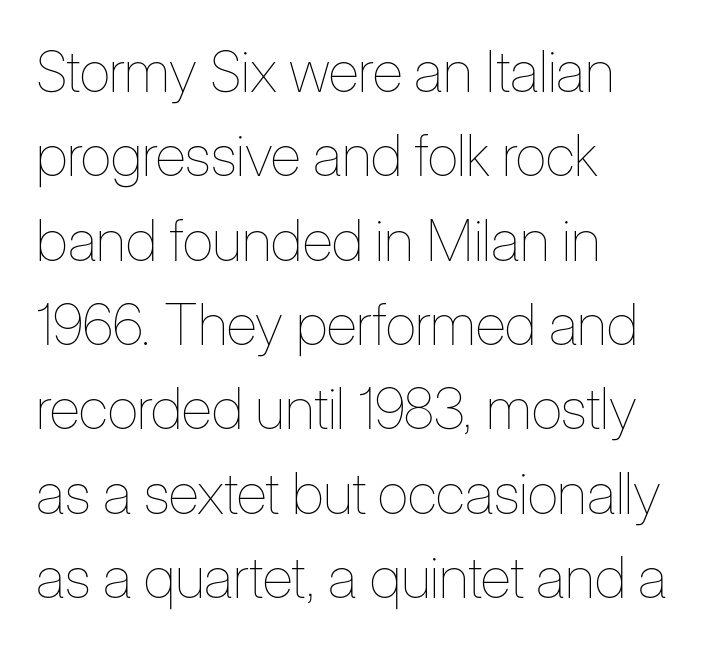
{"italic": "no", "bold": "no", "weight": "thin", "width": "condensed", "stroke_contrast": "low", "x_height": "medium", "monospaced": "no", "underline": "no", "align": "left", "line_spacing": "normal", "line_spacing_ratio": 1.48, "letter_spacing": "normal", "letter_spacing_em": 0.0, "glyph_px": 57}
